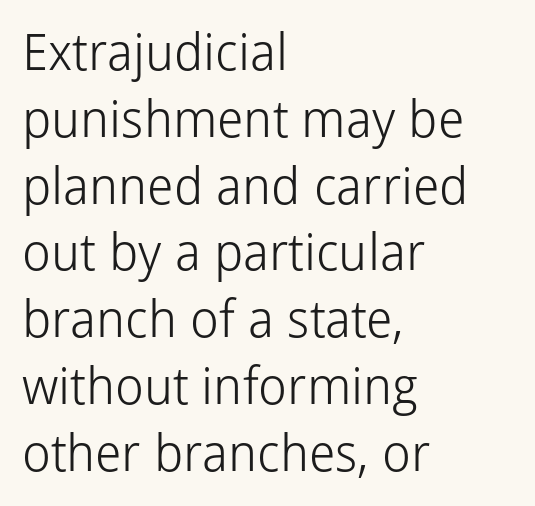
No feet cap the strokes, marking this as sans-serif type. In CSS terms this would be text-align: left. Students, note that the glyphs here touch the page at normal intervals. Posture: vertical. Nobody drew a line under any word here. The passage shown is typed in a proportional face where columns would drift.
